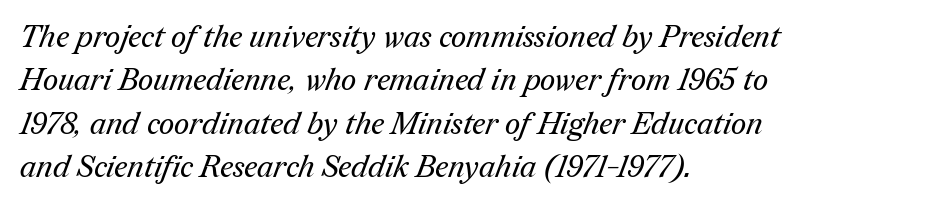
The image shows 30 px regular-weight serif type; set left-aligned, normal line spacing (1.45x), normal letter spacing, not underlined; medium stroke contrast and a medium x-height.
